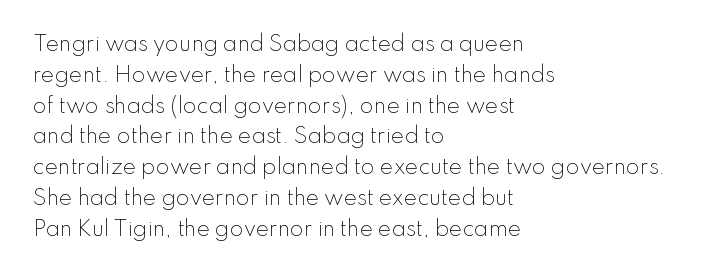
The image shows 20 px text type, upright; set left-aligned, normal line spacing (1.54x), normal letter spacing, not underlined.
